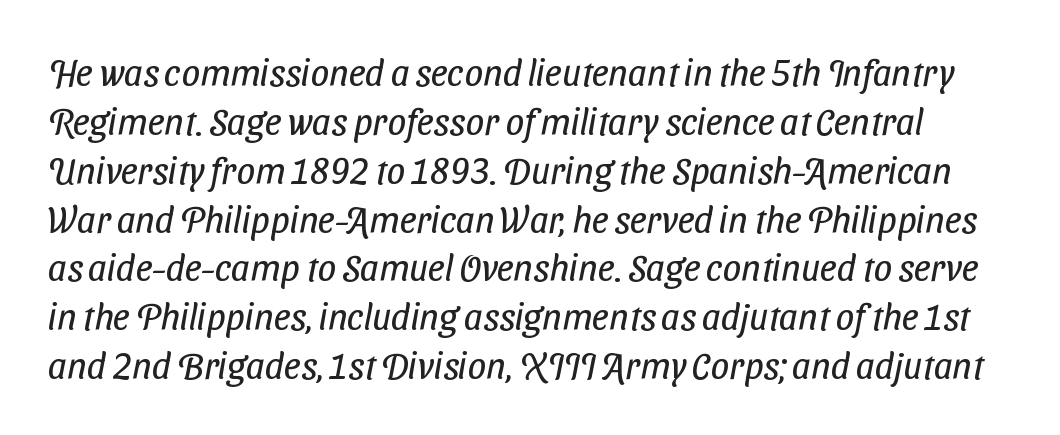
Q: Is the text bold? A: No.
Q: Is the typeface a serif or a sans-serif typeface? A: Sans-serif.
Q: Is the text underlined? A: No.
Q: Is the spacing between letters normal or unusually wide? A: Normal.
Q: Is the spacing between lines tight, normal or loose? A: Normal.
Q: Width (condensed, normal, or wide)? A: Condensed.
Q: Stroke contrast? A: Low.
Q: x-height? A: Medium.
Q: Monospaced? A: No.
